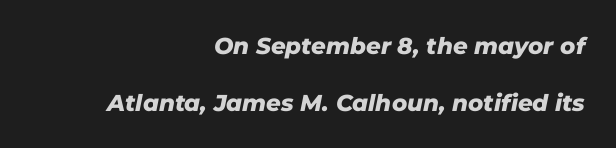
Q: Is the text bold? A: Yes.
Q: Is the text italic (slanted)? A: Yes, it leans right by about 11 degrees.
Q: Is the text underlined? A: No.
Q: How is the paragraph aligned? A: Right-aligned.
Q: Is the spacing between letters normal or unusually wide? A: Normal.
Q: Is the spacing between lines tight, normal or loose? A: Loose.
